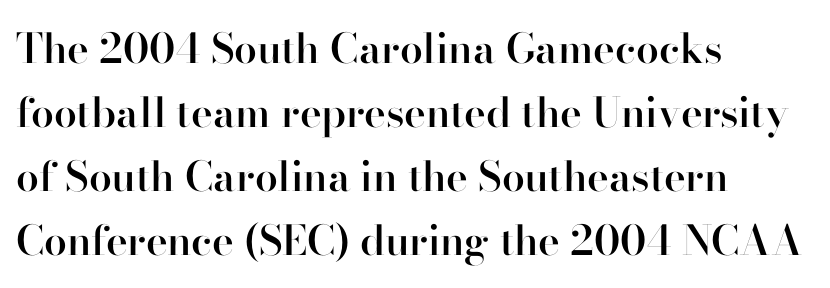
Q: Is the text bold? A: Semi-bold.
Q: Is the text italic (slanted)? A: No, it is upright.
Q: Is the typeface a serif or a sans-serif typeface? A: Serif.
Q: Is the text underlined? A: No.
Q: How is the paragraph aligned? A: Left-aligned.
Q: Is the spacing between letters normal or unusually wide? A: Normal.
Q: Is the spacing between lines tight, normal or loose? A: Normal.
Q: Width (condensed, normal, or wide)? A: Normal.
Q: Stroke contrast? A: High.
Q: x-height? A: Small.
Q: Monospaced? A: No.
